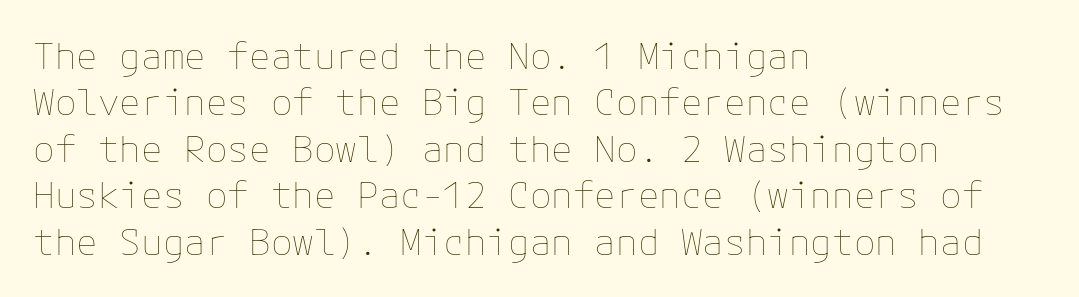
Quick note: interline space is typical. Characters follow at the spacing the type designer built in. Where is the straight margin? On the left. Underline: absent. Tall strokes in this sample are plumb rather than angled. Stem width sits at or under what a default text font uses.
